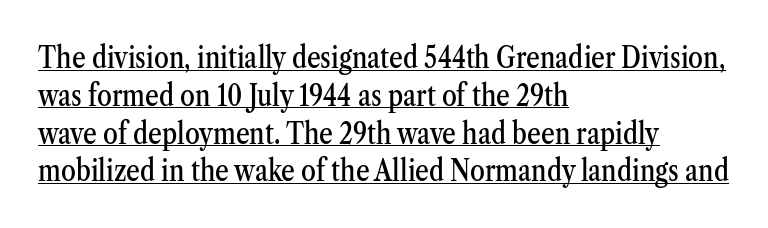
Q: Is the text italic (slanted)? A: No, it is upright.
Q: Is the typeface a serif or a sans-serif typeface? A: Serif.
Q: Is the text underlined? A: Yes.
Q: How is the paragraph aligned? A: Left-aligned.
Q: Is the spacing between letters normal or unusually wide? A: Normal.
Q: Is the spacing between lines tight, normal or loose? A: Normal.
Q: Width (condensed, normal, or wide)? A: Condensed.
Q: Stroke contrast? A: Medium.
Q: x-height? A: Medium.
Q: Monospaced? A: No.
